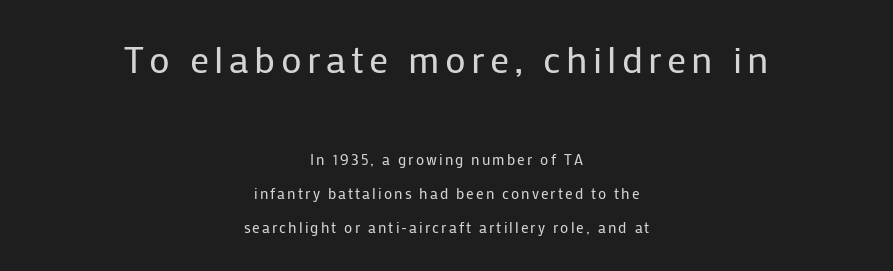
Every character sits straight up, as roman type does. Nothing sits at the stroke ends, so this counts as sans-serif. Is this a heavy cut? Hardly; it is regular or lighter. Vertical spacing — loose. Compared with a flush-left layout, this one balances lines on the center instead.
